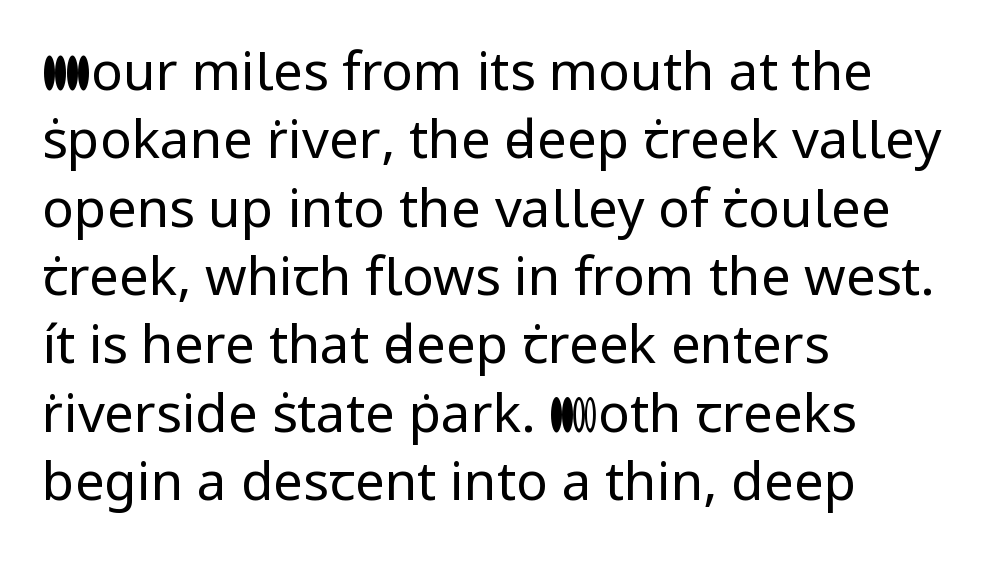
{"serif": "no", "italic": "no", "bold": "no", "weight": "regular", "width": "normal", "stroke_contrast": "low", "x_height": "medium", "monospaced": "no", "underline": "no", "align": "left", "line_spacing": "normal", "line_spacing_ratio": 1.29, "letter_spacing": "normal", "letter_spacing_em": 0.0, "glyph_px": 53}
